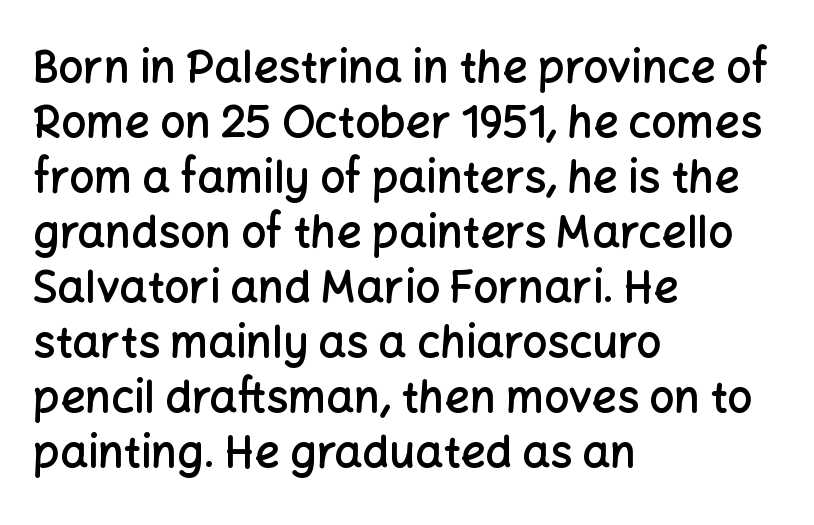
Q: Is the text bold? A: Semi-bold.
Q: Is the text italic (slanted)? A: No, it is upright.
Q: Is the typeface a serif or a sans-serif typeface? A: Sans-serif.
Q: Is the text underlined? A: No.
Q: How is the paragraph aligned? A: Left-aligned.
Q: Is the spacing between letters normal or unusually wide? A: Normal.
Q: Is the spacing between lines tight, normal or loose? A: Normal.
Q: Width (condensed, normal, or wide)? A: Normal.
Q: Stroke contrast? A: Low.
Q: x-height? A: Medium.
Q: Monospaced? A: No.
